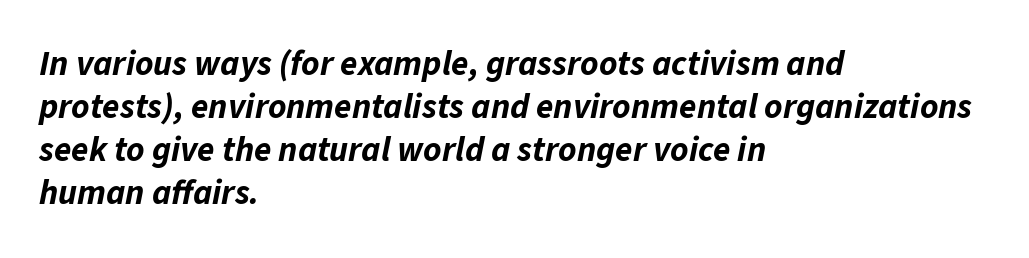
{"italic": "yes", "lean": "right", "slant_degrees": 11, "bold": "yes", "weight": "bold", "width": "normal", "stroke_contrast": "low", "x_height": "medium", "monospaced": "no", "underline": "no", "align": "left", "line_spacing_ratio": 1.23, "letter_spacing": "normal", "letter_spacing_em": 0.0, "glyph_px": 35}
